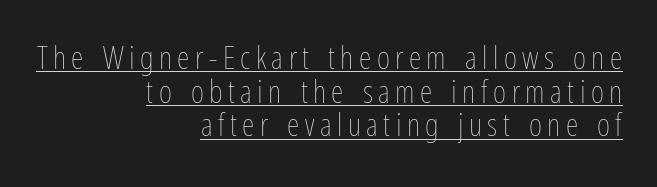
The image shows 32 px thin, condensed type, upright; set right-aligned, tight line spacing (1.05x), underlined; low stroke contrast and a medium x-height.
